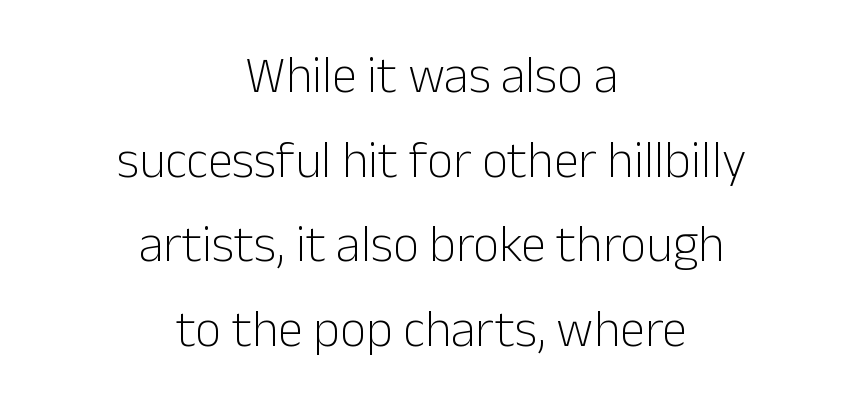
The image shows 51 px light sans-serif type, upright; set centered, normal line spacing (1.66x), normal letter spacing, not underlined; low stroke contrast and a medium x-height.
